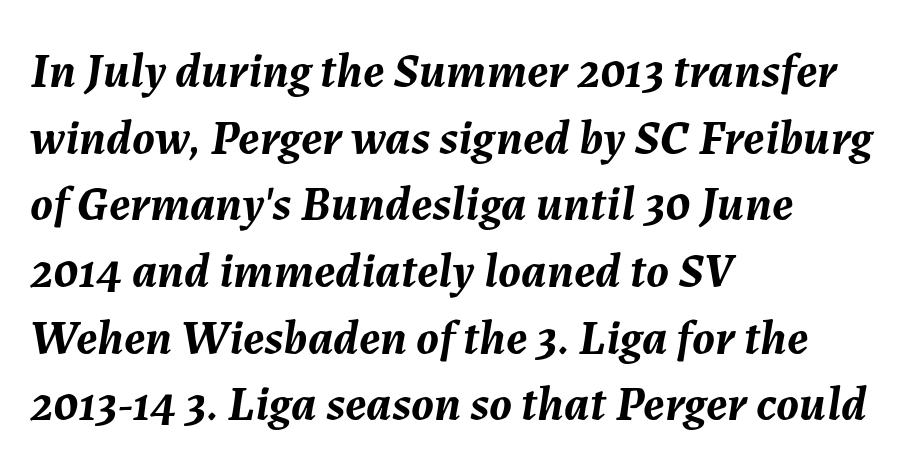
Q: Is the text bold? A: Yes.
Q: Is the text italic (slanted)? A: Yes, it leans right by about 7 degrees.
Q: Is the text underlined? A: No.
Q: How is the paragraph aligned? A: Left-aligned.
Q: Is the spacing between letters normal or unusually wide? A: Normal.
Q: Is the spacing between lines tight, normal or loose? A: Normal.
Q: Width (condensed, normal, or wide)? A: Normal.
Q: Stroke contrast? A: Medium.
Q: x-height? A: Medium.
Q: Monospaced? A: No.
